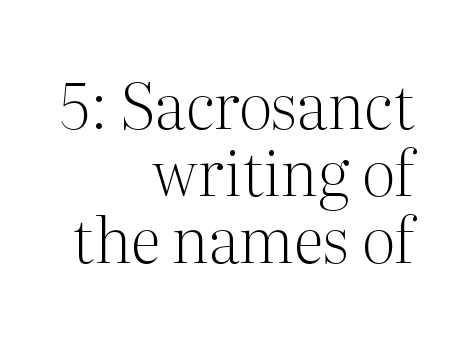
{"serif": "yes", "italic": "no", "bold": "no", "weight": "light", "width": "normal", "stroke_contrast": "medium", "x_height": "medium", "monospaced": "no", "underline": "no", "align": "right", "line_spacing": "tight", "line_spacing_ratio": 1.06, "letter_spacing": "normal", "letter_spacing_em": 0.0, "glyph_px": 63}
